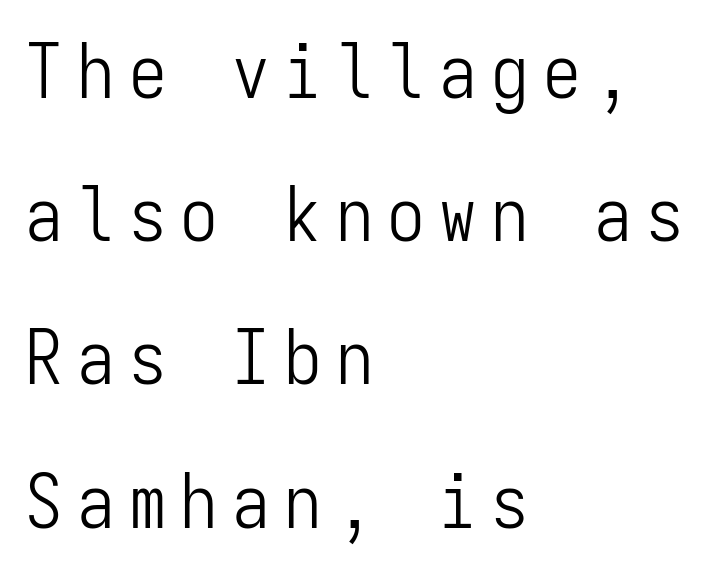
The image shows 75 px light, condensed sans-serif type, upright, monospaced; set left-aligned, loose line spacing (1.91x), not underlined; low stroke contrast and a medium x-height.
